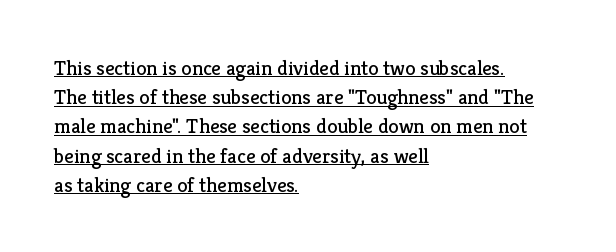
Style check: upright. If you drew a ruler down the left edge, every line would touch it. Each new line begins a customary step beneath the previous one. No chunkiness to these letters — they're not bold. The rendering keeps characters at their native spacing. The lettering is marked with a stroke running underneath it.
